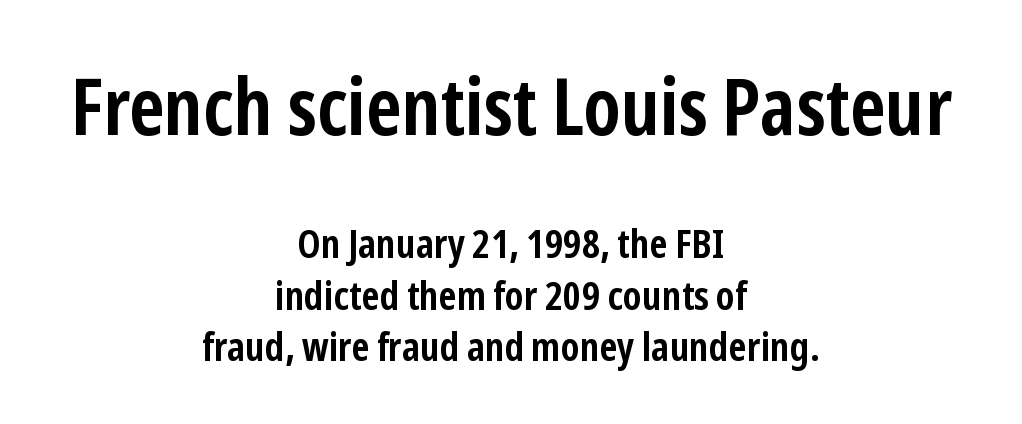
What kind of face is this? One without serifs — a sans. Of the two passages, the one on top uses the larger point size. The specimen reads as upright at a glance. The lines in this sample share a center point and differ in where they start and stop. Spacing between characters is what you'd get straight out of the box.
